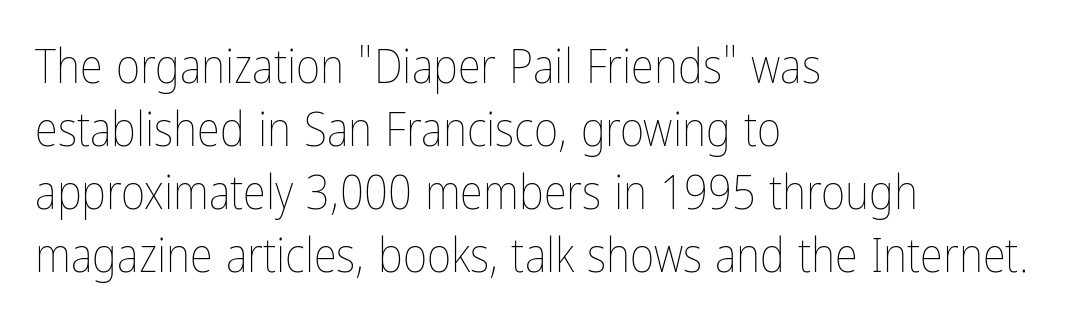
Q: Is the text bold? A: No.
Q: Is the text italic (slanted)? A: No, it is upright.
Q: Is the text underlined? A: No.
Q: How is the paragraph aligned? A: Left-aligned.
Q: Is the spacing between letters normal or unusually wide? A: Normal.
Q: Is the spacing between lines tight, normal or loose? A: Normal.
Q: Width (condensed, normal, or wide)? A: Condensed.
Q: Stroke contrast? A: Low.
Q: x-height? A: Medium.
Q: Monospaced? A: No.
